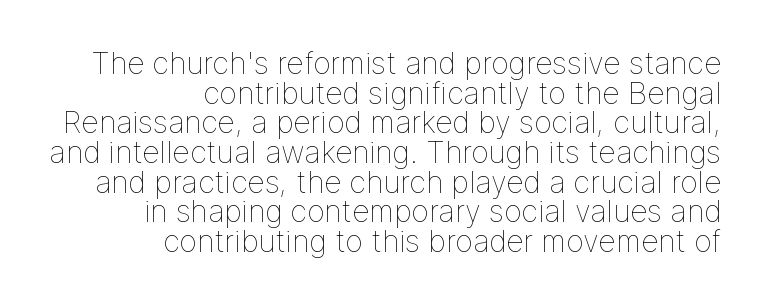
Closely set lines give the paragraph a compact silhouette. The typesetter chose a ragged-left arrangement here. Does the lettering tilt? It doesn't — this is upright. There is no visible air inserted between adjacent glyphs. This reads as an unemphasized weight, regular at the heaviest. A bare baseline throughout the passage.
